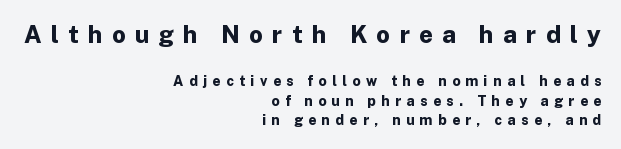
{"italic": "no", "bold": "yes", "underline": "no", "align": "right", "line_spacing": "normal", "line_spacing_ratio": 1.38, "letter_spacing": "wide", "letter_spacing_em": 0.39, "larger_block": "first", "size_ratio": 1.71, "glyph_px": 24}
